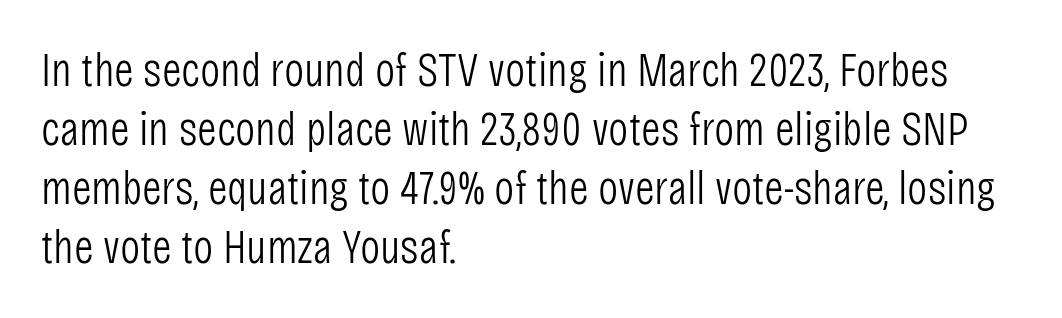
The image shows 48 px light, condensed sans-serif type, upright; set left-aligned, line spacing 1.23x, normal letter spacing, not underlined; low stroke contrast and a large x-height.
